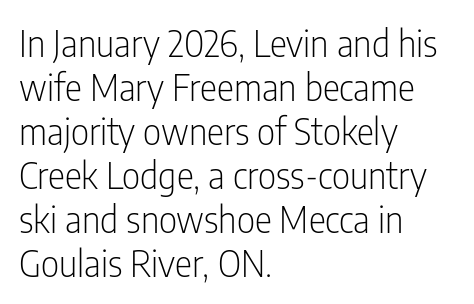
The image shows 36 px light, condensed sans-serif type, upright; set left-aligned, line spacing 1.22x, normal letter spacing, not underlined; low stroke contrast and a medium x-height.
